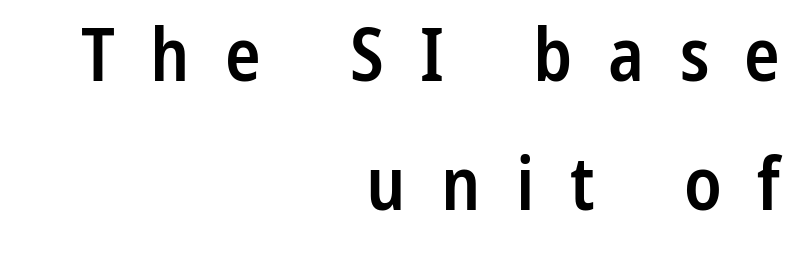
Q: Is the text bold? A: Semi-bold.
Q: Is the text italic (slanted)? A: No, it is upright.
Q: Is the typeface a serif or a sans-serif typeface? A: Sans-serif.
Q: Is the text underlined? A: No.
Q: How is the paragraph aligned? A: Right-aligned.
Q: Is the spacing between letters normal or unusually wide? A: Unusually wide.
Q: Width (condensed, normal, or wide)? A: Condensed.
Q: Stroke contrast? A: Low.
Q: x-height? A: Medium.
Q: Monospaced? A: No.
